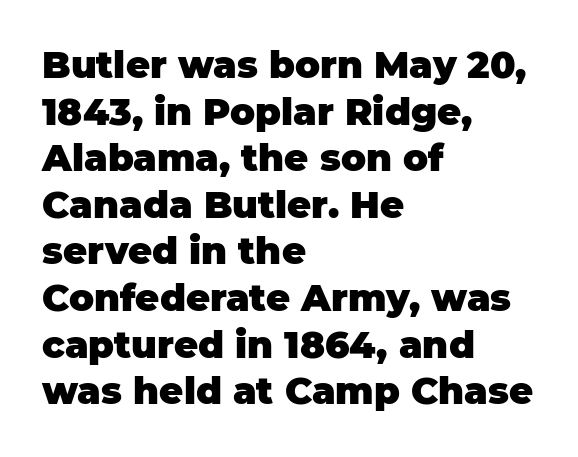
Q: Is the text bold? A: Yes.
Q: Is the text italic (slanted)? A: No, it is upright.
Q: Is the typeface a serif or a sans-serif typeface? A: Sans-serif.
Q: Is the text underlined? A: No.
Q: How is the paragraph aligned? A: Left-aligned.
Q: Is the spacing between letters normal or unusually wide? A: Normal.
Q: Is the spacing between lines tight, normal or loose? A: Normal.
Q: Width (condensed, normal, or wide)? A: Normal.
Q: Stroke contrast? A: Low.
Q: x-height? A: Large.
Q: Monospaced? A: No.
